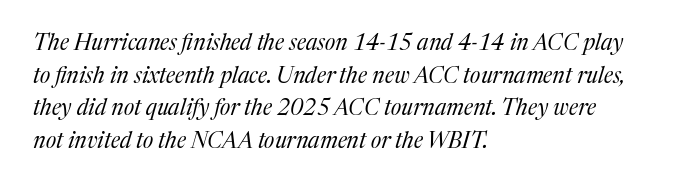
Q: Is the text bold? A: No.
Q: Is the text italic (slanted)? A: Yes, it leans right by about 17 degrees.
Q: Is the text underlined? A: No.
Q: How is the paragraph aligned? A: Left-aligned.
Q: Is the spacing between letters normal or unusually wide? A: Normal.
Q: Is the spacing between lines tight, normal or loose? A: Normal.
